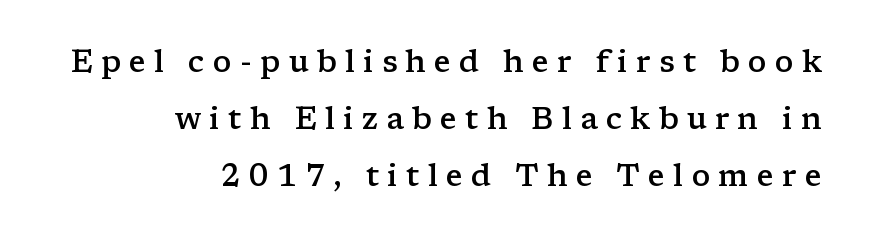
The type family on display is of the serif kind. Here the designer chose a conventional face with non-uniform glyph widths. The letters stand straight up with perfectly vertical stems. The area under the type is left untouched. Right-aligned paragraph, ragged on the left. Inter-character spacing is expanded well beyond the font's built-in metrics.
